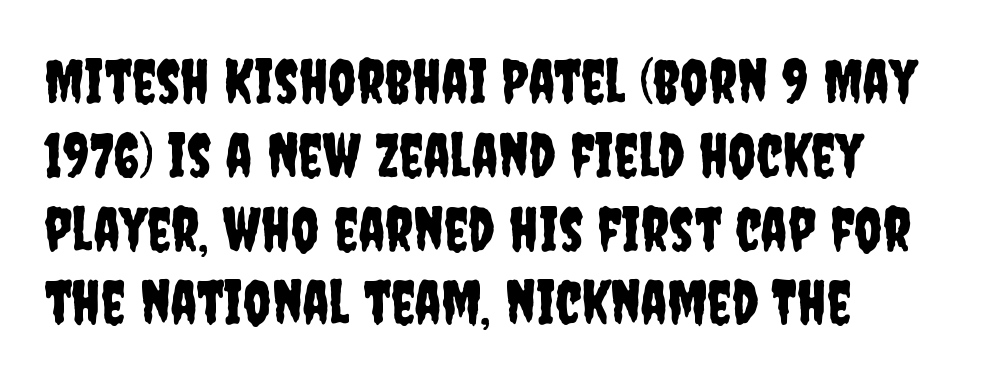
The image shows 61 px condensed sans-serif type, upright; set left-aligned, line spacing 1.21x, normal letter spacing, not underlined; low stroke contrast and a large x-height.
